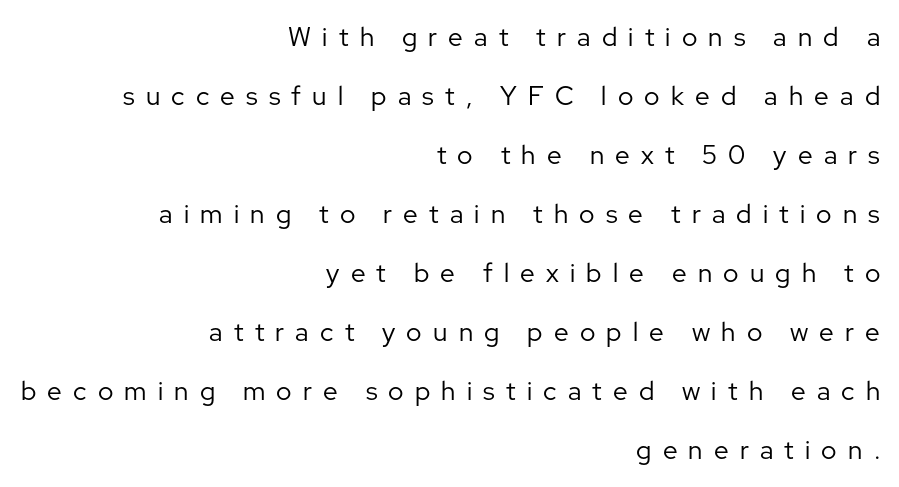
Rule under the text: the space is simply empty. The line texture is sparse and dotted thanks to wide tracking. This is roman type, the default non-slanted kind. Line ends are locked; line starts wander. Is there much room between lines? Yes — plenty of vertical air separates them.
